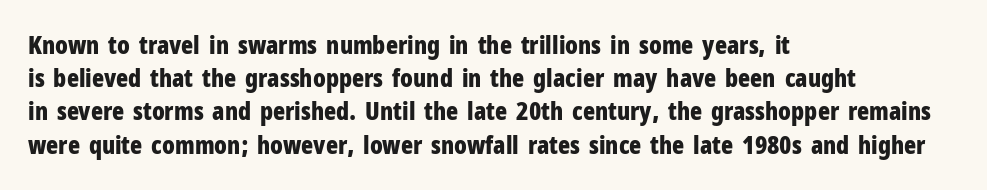
One-word summary of the alignment: left. Compared with an ordinary text face, these strokes are far heavier — a full bold. Interline gaps are of average width in this sample. Letter spacing: default. The baseline area is clear. The letters stand upright; this is a roman face.
